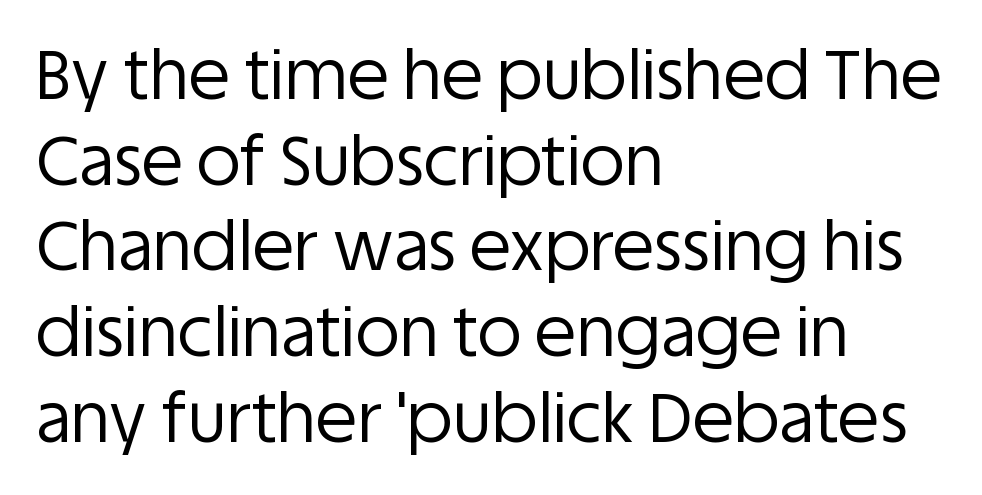
The specimen omits any rule beneath the text block's lines. Each new line begins a customary step beneath the previous one. It's the straight-up-and-down kind of type. Default kerning and tracking; the words read as compact shapes.
